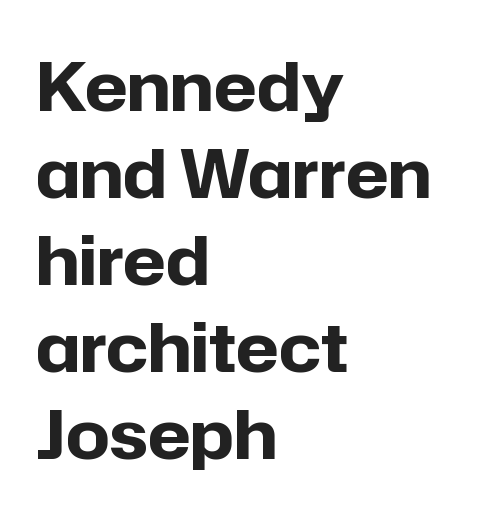
{"serif": "no", "italic": "no", "bold": "yes", "weight": "bold", "width": "normal", "stroke_contrast": "low", "x_height": "medium", "monospaced": "no", "underline": "no", "align": "left", "line_spacing": "normal", "line_spacing_ratio": 1.28, "letter_spacing": "normal", "letter_spacing_em": 0.0, "glyph_px": 68}
